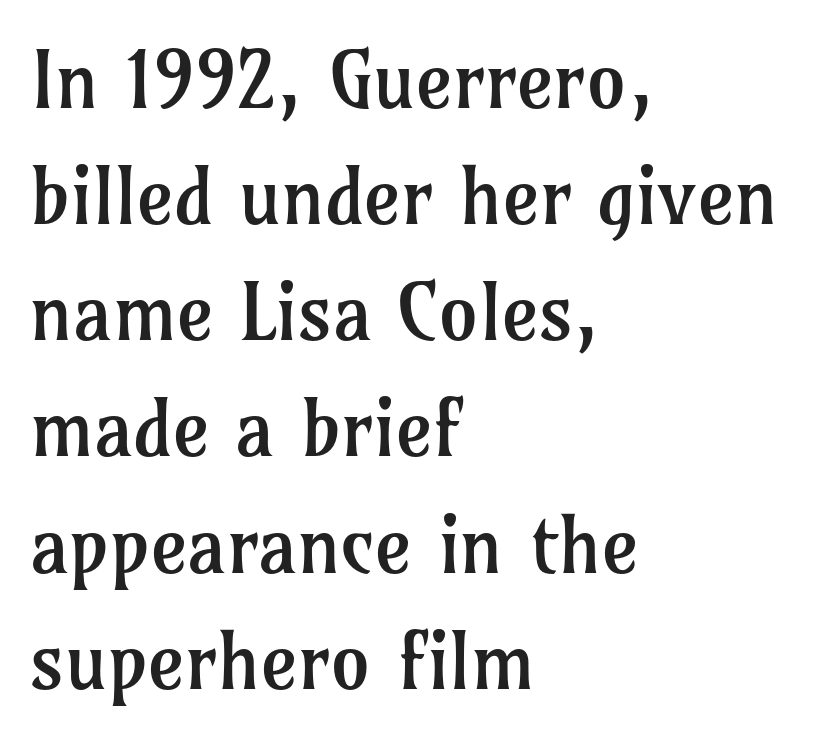
Q: Is the text bold? A: No.
Q: Is the text italic (slanted)? A: No, it is upright.
Q: Is the typeface a serif or a sans-serif typeface? A: Serif.
Q: Is the text underlined? A: No.
Q: How is the paragraph aligned? A: Left-aligned.
Q: Is the spacing between letters normal or unusually wide? A: Normal.
Q: Is the spacing between lines tight, normal or loose? A: Normal.
Q: Width (condensed, normal, or wide)? A: Normal.
Q: Stroke contrast? A: Low.
Q: x-height? A: Medium.
Q: Monospaced? A: No.
